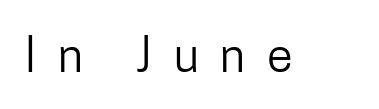
The image shows 47 px regular-weight, condensed sans-serif type, upright; set unusually wide letter spacing (+0.47 em), not underlined; low stroke contrast and a medium x-height.
